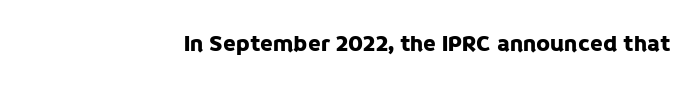
Q: Is the text italic (slanted)? A: No, it is upright.
Q: Is the text underlined? A: No.
Q: Is the spacing between letters normal or unusually wide? A: Normal.
